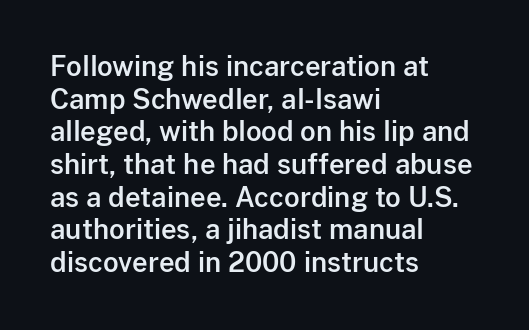
The image shows 27 px text type, upright; set left-aligned, line spacing 1.21x, normal letter spacing, not underlined.
